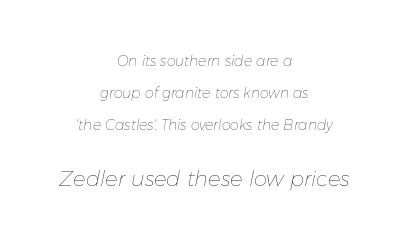
Leading is clearly above the norm, producing a sparse column. Here the second block reads like a headline and the first like body copy. Check under the words: just untouched page. Heft: none added — not bold. Characters follow at the spacing the type designer built in.
